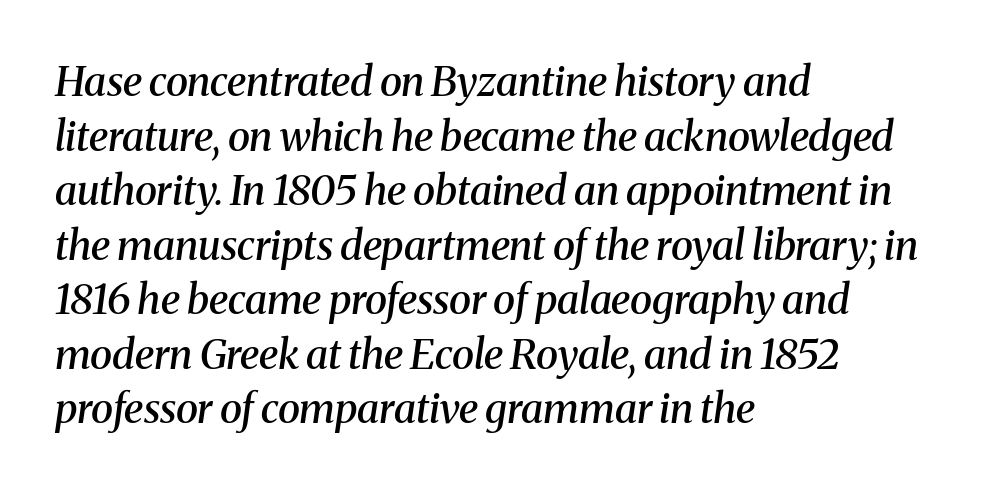
The passage is arranged the way most books set body copy — flush left. Normally led — the rows are evenly, conventionally spaced. Nobody drew a line under any word here. You could call the tracking neutral — neither tight nor loose.
